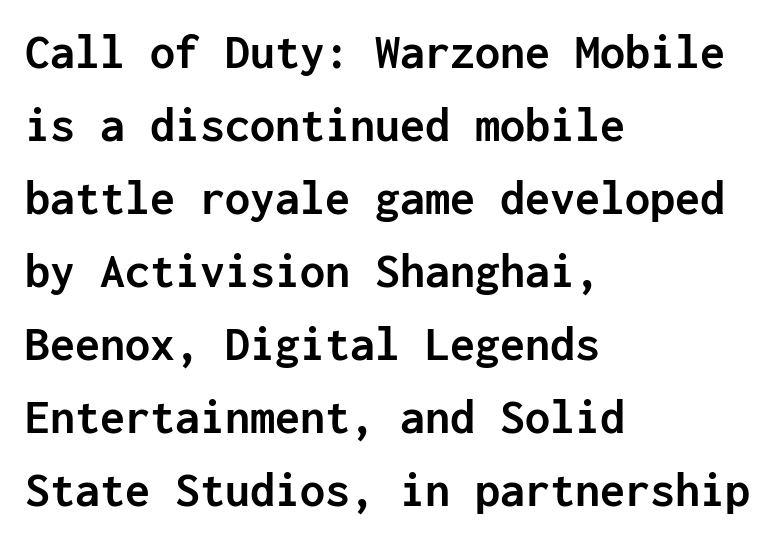
{"serif": "no", "italic": "no", "bold": "yes", "weight": "semibold", "width": "normal", "stroke_contrast": "low", "x_height": "medium", "monospaced": "yes", "underline": "no", "align": "left", "line_spacing": "normal", "line_spacing_ratio": 1.46, "letter_spacing": "normal", "letter_spacing_em": 0.0, "glyph_px": 50}
